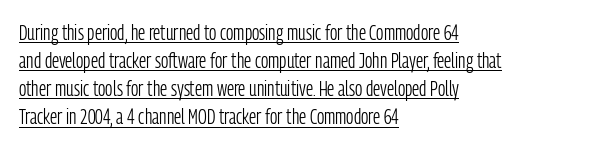
Is this a heavy cut? Hardly; it is regular or lighter. A baseline rule has been typeset under these characters. Every stem runs plumb, perpendicular to the baseline. The lines sit at an ordinary, default distance from one another. These lines are set flush left with a ragged right edge. Short note: letters normally spaced.
